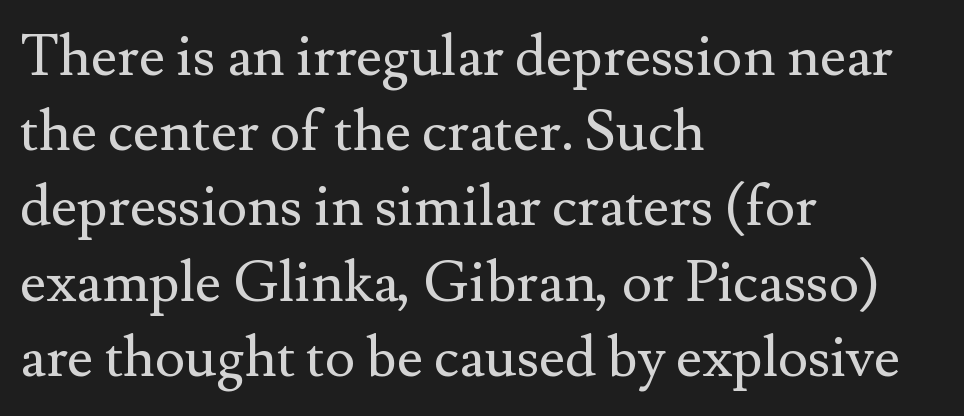
Words float on clear page, feet unadorned. A normal amount of white space separates one row of letters from the next. A typesetter would call this zero additional tracking. A classic flush-left, rag-right setting is used for this passage. If you drew a line through each stem, it would be perfectly vertical.
